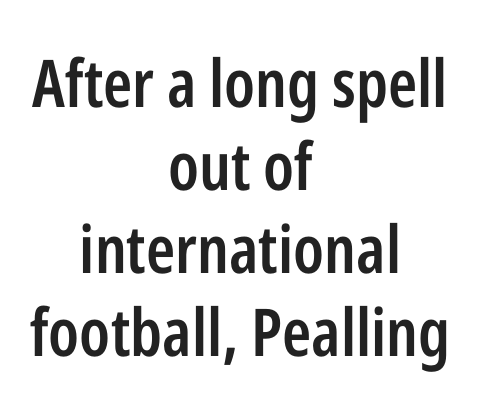
The image shows 66 px semibold, condensed sans-serif type, upright; set centered, normal line spacing (1.26x), normal letter spacing, not underlined; low stroke contrast and a medium x-height.
